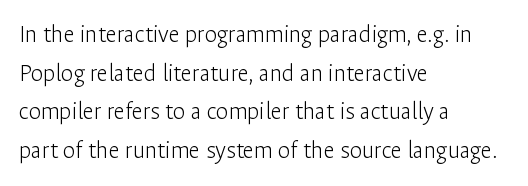
Q: Is the text bold? A: No.
Q: Is the text italic (slanted)? A: No, it is upright.
Q: Is the text underlined? A: No.
Q: How is the paragraph aligned? A: Left-aligned.
Q: Is the spacing between letters normal or unusually wide? A: Normal.
Q: Is the spacing between lines tight, normal or loose? A: Normal.
